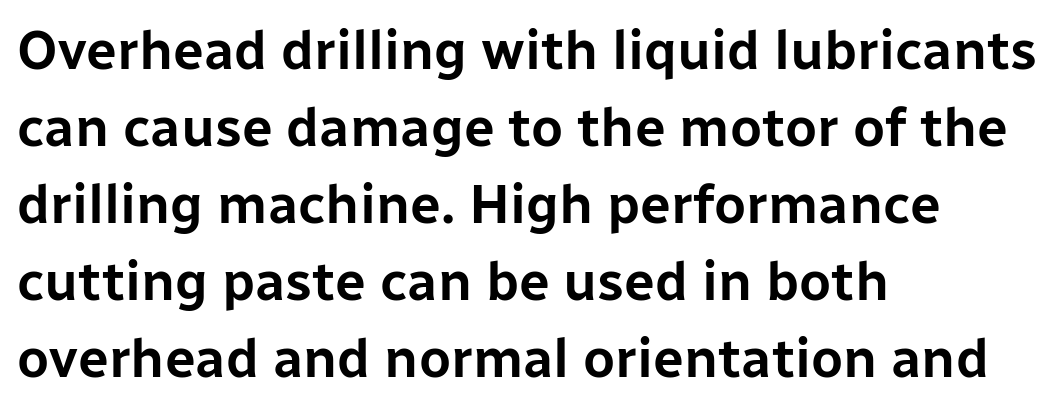
The image shows 55 px sans-serif type, upright; set left-aligned, normal line spacing (1.4x), normal letter spacing, not underlined; low stroke contrast and a medium x-height.
